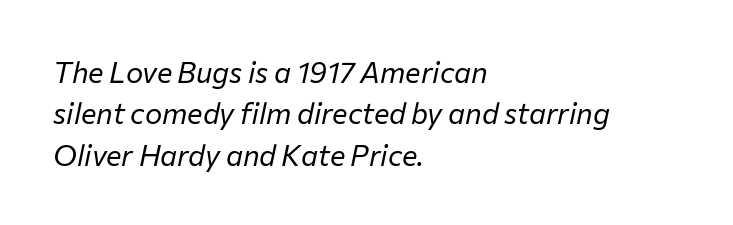
The image shows 29 px regular-weight type, italic (leaning right); set left-aligned, normal line spacing (1.43x), normal letter spacing, not underlined; low stroke contrast and a medium x-height.
